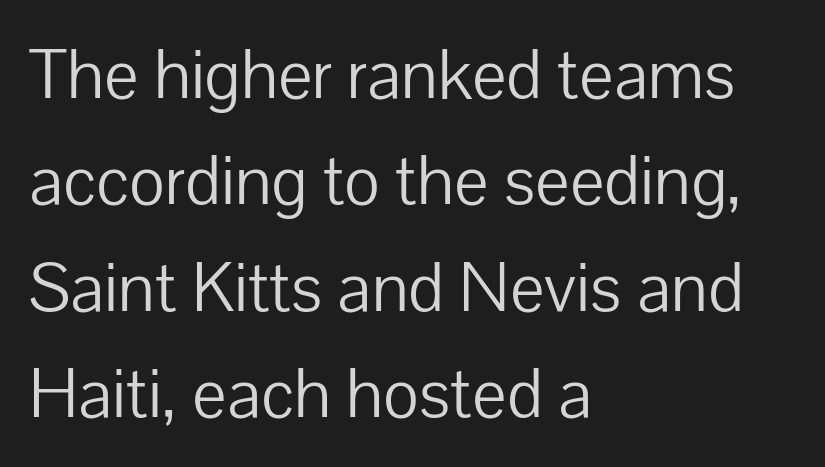
The type family on display is of the sans-serif kind. Observe the ordinary spacing: letters are neighbours, not strangers. A typesetter would call this proportional, since set widths differ per character. Every row of glyphs begins at an identical x-position on the left. Weight: regular or lighter.
